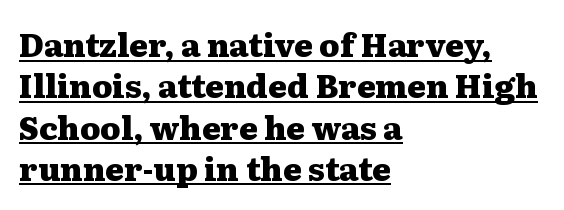
{"serif": "yes", "italic": "no", "bold": "yes", "weight": "heavy", "width": "wide", "stroke_contrast": "medium", "x_height": "medium", "monospaced": "no", "underline": "yes", "align": "left", "line_spacing": "normal", "line_spacing_ratio": 1.29, "letter_spacing": "normal", "letter_spacing_em": 0.0, "glyph_px": 32}
